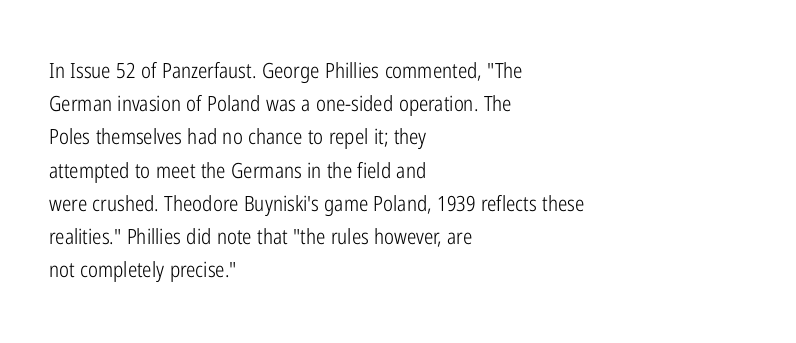
Q: Is the text bold? A: No.
Q: Is the text italic (slanted)? A: No, it is upright.
Q: Is the text underlined? A: No.
Q: How is the paragraph aligned? A: Left-aligned.
Q: Is the spacing between letters normal or unusually wide? A: Normal.
Q: Is the spacing between lines tight, normal or loose? A: Normal.
